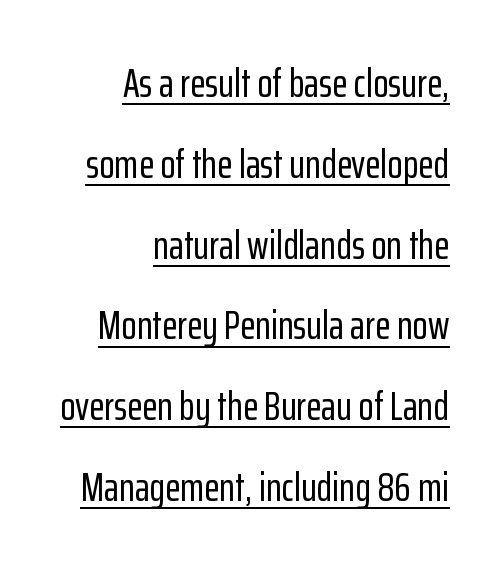
The image shows 40 px condensed sans-serif type, upright; set right-aligned, loose line spacing (2.02x), normal letter spacing, underlined; low stroke contrast and a medium x-height.
